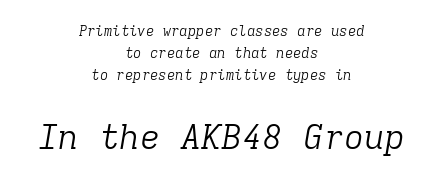
Q: Is the text bold? A: No.
Q: Is the text italic (slanted)? A: Yes, it leans right by about 9 degrees.
Q: Is the typeface a serif or a sans-serif typeface? A: Serif.
Q: Is the text underlined? A: No.
Q: How is the paragraph aligned? A: Centered.
Q: Is the spacing between letters normal or unusually wide? A: Normal.
Q: Is the spacing between lines tight, normal or loose? A: Normal.
Q: Which block of text is set in a larger size, the first (top) or the second (bottom)? A: The second (bottom) one.
Q: Width (condensed, normal, or wide)? A: Normal.
Q: Stroke contrast? A: Low.
Q: x-height? A: Medium.
Q: Monospaced? A: Yes.
